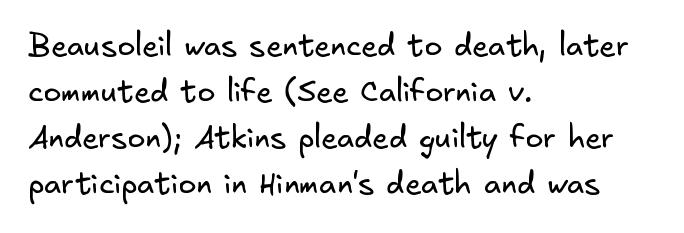
Does the leading feel generous? No, just average. Nobody touched the tracking dial on this one. Caption: face not bold, strokes unweighted. These lines are composed in type without serifs. The passage is arranged the way most books set body copy — flush left. Underlining? Definitely not there.
